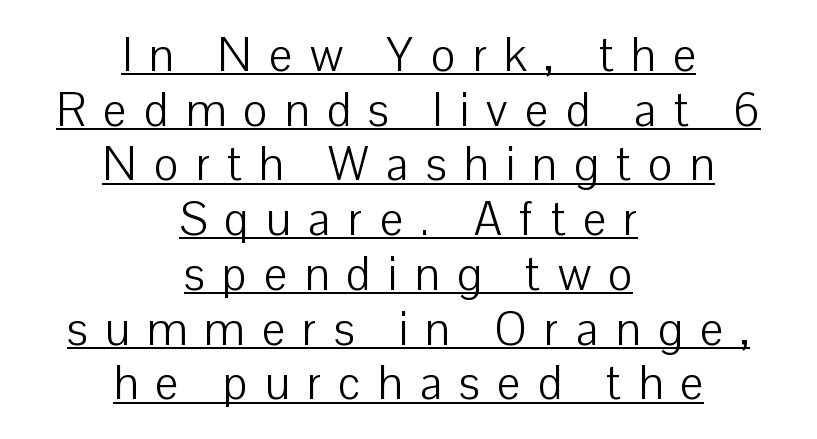
{"serif": "no", "italic": "no", "bold": "no", "weight": "light", "width": "normal", "stroke_contrast": "low", "x_height": "medium", "monospaced": "no", "underline": "yes", "align": "center", "line_spacing_ratio": 1.19, "letter_spacing": "wide", "letter_spacing_em": 0.38, "glyph_px": 46}
